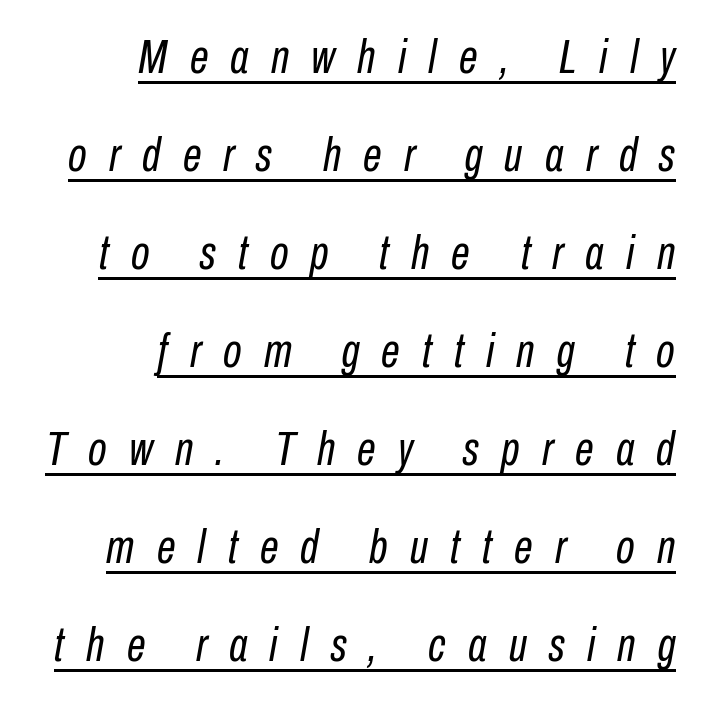
The face used here is proportionally spaced, like ordinary book or web type. This reads as an unemphasized weight, regular at the heaviest. Underlining? Definitely there. This sample uses an oblique cut, with every glyph tilted off the vertical. Interline gaps are noticeably wide in this sample.
